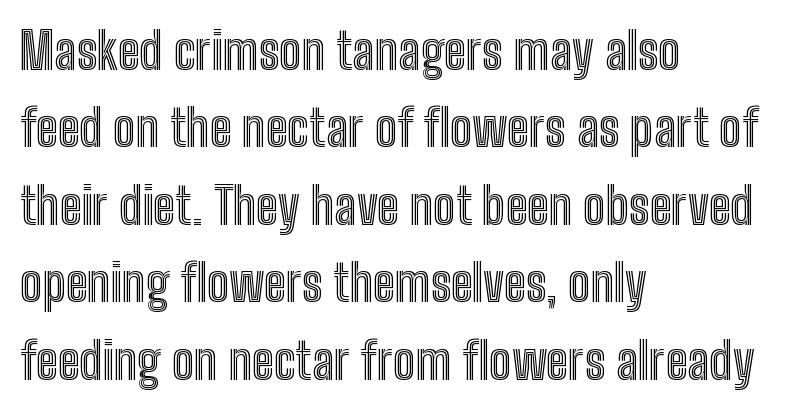
Q: Is the text italic (slanted)? A: No, it is upright.
Q: Is the text underlined? A: No.
Q: How is the paragraph aligned? A: Left-aligned.
Q: Is the spacing between letters normal or unusually wide? A: Normal.
Q: Is the spacing between lines tight, normal or loose? A: Normal.
Q: Width (condensed, normal, or wide)? A: Condensed.
Q: x-height? A: Medium.
Q: Monospaced? A: No.
